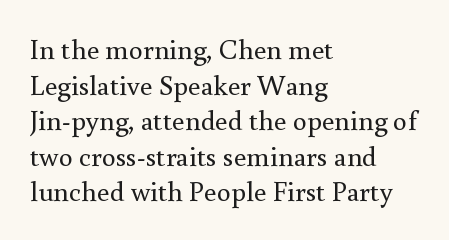
The image shows 28 px regular-weight serif type, upright; set left-aligned, normal line spacing (1.27x), normal letter spacing, not underlined; medium stroke contrast and a small x-height.
